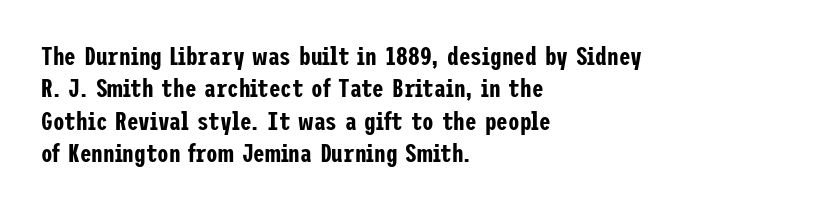
{"italic": "no", "underline": "no", "align": "left", "line_spacing": "normal", "line_spacing_ratio": 1.25, "letter_spacing": "normal", "letter_spacing_em": 0.0, "glyph_px": 26}
